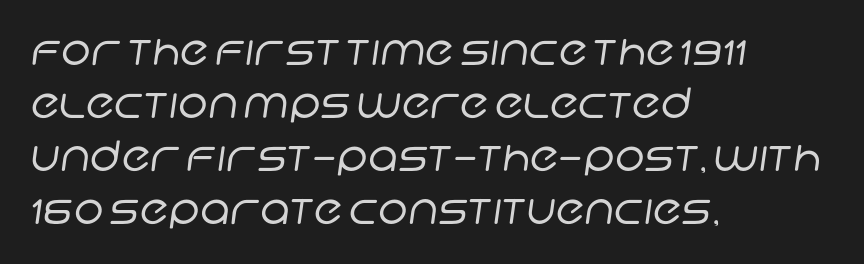
The image shows 42 px regular-weight sans-serif type; set left-aligned, normal line spacing (1.26x), normal letter spacing, not underlined; low stroke contrast and a large x-height.
